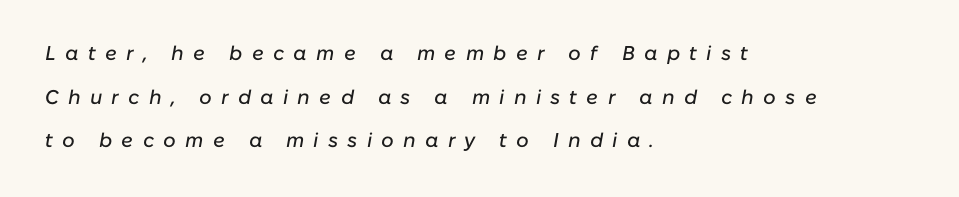
{"italic": "yes", "lean": "right", "slant_degrees": 10, "underline": "no", "align": "left", "line_spacing": "loose", "line_spacing_ratio": 2.18, "letter_spacing": "wide", "letter_spacing_em": 0.46, "glyph_px": 20}
